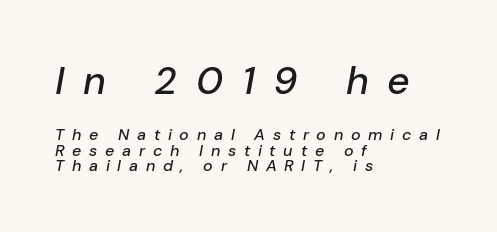
Q: Is the text italic (slanted)? A: Yes, it leans right by about 10 degrees.
Q: Is the text underlined? A: No.
Q: How is the paragraph aligned? A: Left-aligned.
Q: Is the spacing between letters normal or unusually wide? A: Unusually wide.
Q: Is the spacing between lines tight, normal or loose? A: Tight.
Q: Which block of text is set in a larger size, the first (top) or the second (bottom)? A: The first (top) one.
Q: Width (condensed, normal, or wide)? A: Normal.
Q: Stroke contrast? A: Low.
Q: x-height? A: Medium.
Q: Monospaced? A: No.
